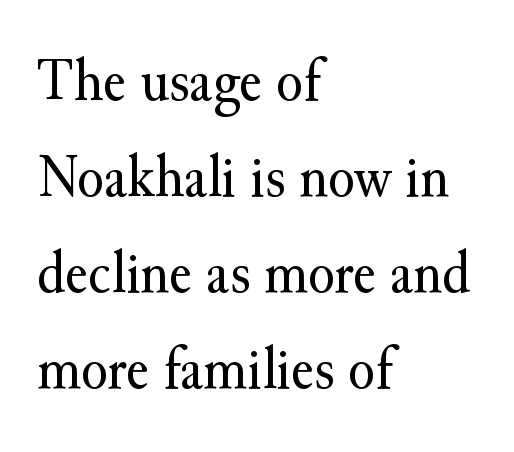
{"serif": "yes", "italic": "no", "bold": "no", "weight": "regular", "width": "normal", "stroke_contrast": "medium", "x_height": "small", "monospaced": "no", "underline": "no", "align": "left", "line_spacing": "normal", "line_spacing_ratio": 1.55, "letter_spacing": "normal", "letter_spacing_em": 0.0, "glyph_px": 62}
